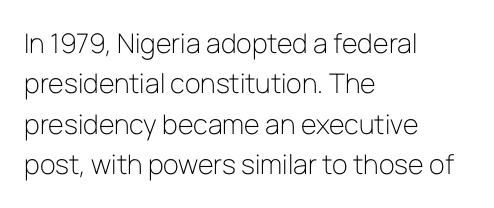
The image shows 27 px text type, upright; set left-aligned, normal line spacing (1.5x), normal letter spacing, not underlined.
